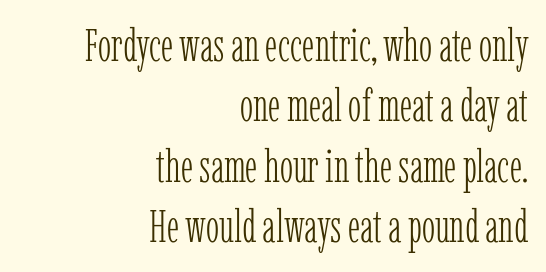
Unlike italic type, these characters show no tilt at all. Short and long lines alike share a common ending point at right. Reading down the column, the eye jumps a familiar distance to each next line. The rendering uses natural spacing where letterforms have individual widths.
